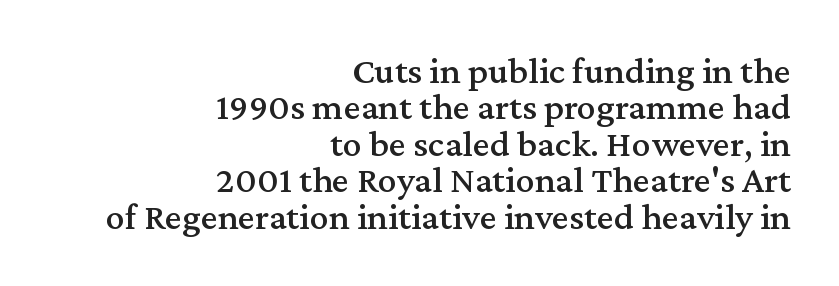
The image shows 38 px serif type, upright; set right-aligned, tight line spacing (0.96x), normal letter spacing, not underlined; medium stroke contrast and a medium x-height.
